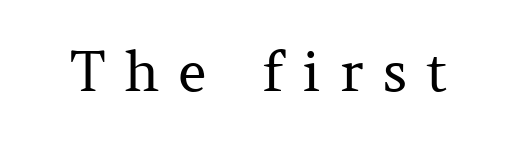
Beneath every word, the page is bare. A light-to-regular cut is what we see here. Upright lettering throughout. Substantial extra tracking has been applied to these lines. The passage shown is typeset with a serif family.
